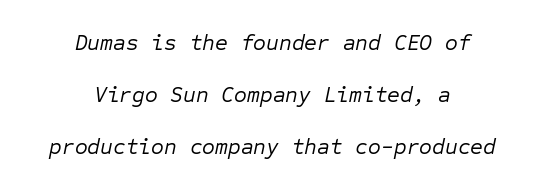
The image shows 22 px text type, italic (leaning right); set centered, loose line spacing (2.36x), normal letter spacing, not underlined.
